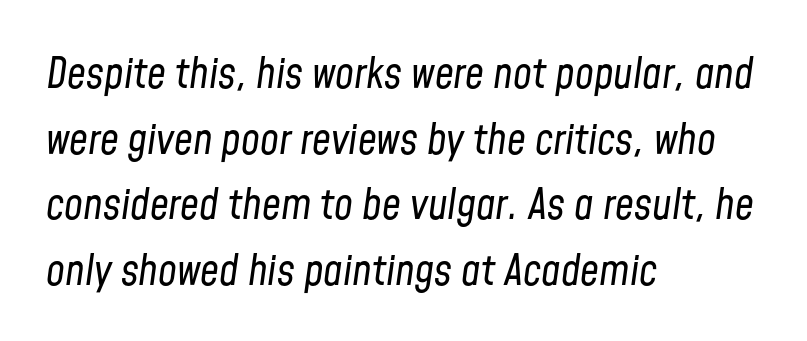
{"italic": "yes", "lean": "right", "slant_degrees": 8, "bold": "no", "weight": "regular", "width": "condensed", "stroke_contrast": "low", "x_height": "medium", "monospaced": "no", "underline": "no", "align": "left", "line_spacing": "normal", "line_spacing_ratio": 1.56, "letter_spacing": "normal", "letter_spacing_em": 0.0, "glyph_px": 42}
